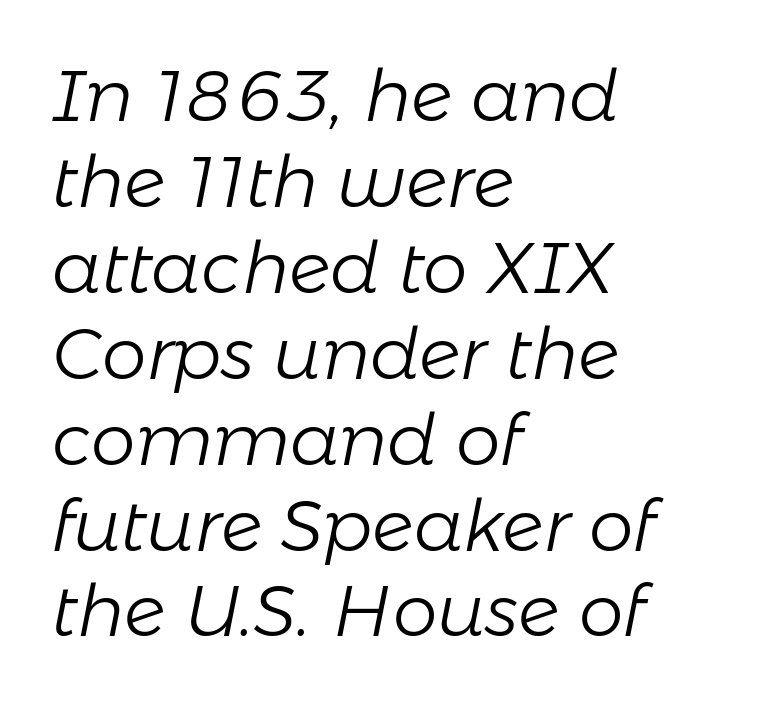
{"italic": "yes", "lean": "right", "slant_degrees": 11, "bold": "no", "weight": "light", "width": "normal", "stroke_contrast": "low", "x_height": "medium", "monospaced": "no", "underline": "no", "align": "left", "line_spacing_ratio": 1.21, "letter_spacing": "normal", "letter_spacing_em": 0.0, "glyph_px": 71}
